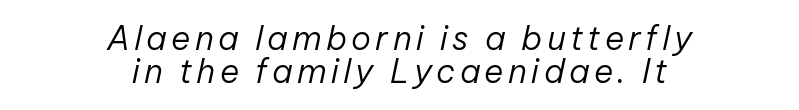
{"italic": "yes", "lean": "right", "slant_degrees": 12, "bold": "no", "weight": "regular", "width": "normal", "stroke_contrast": "low", "x_height": "medium", "monospaced": "no", "underline": "no", "align": "center", "line_spacing": "tight", "line_spacing_ratio": 1.01, "glyph_px": 33}
